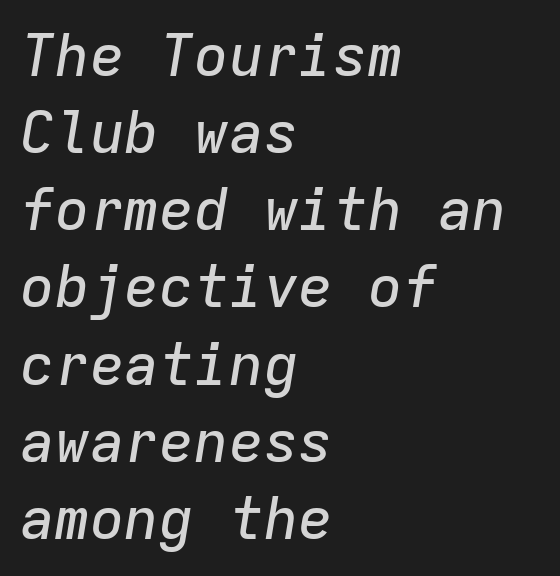
Q: Is the text italic (slanted)? A: Yes, it leans right by about 9 degrees.
Q: Is the text underlined? A: No.
Q: How is the paragraph aligned? A: Left-aligned.
Q: Is the spacing between letters normal or unusually wide? A: Normal.
Q: Is the spacing between lines tight, normal or loose? A: Normal.
Q: Width (condensed, normal, or wide)? A: Normal.
Q: Stroke contrast? A: Low.
Q: x-height? A: Medium.
Q: Monospaced? A: Yes.
